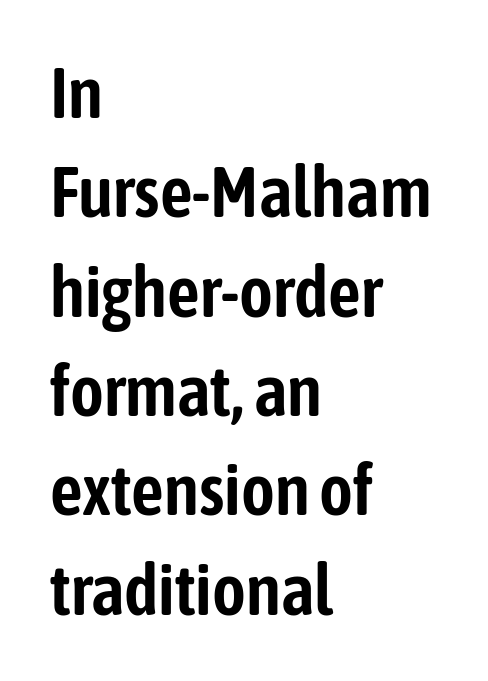
{"serif": "no", "italic": "no", "width": "condensed", "stroke_contrast": "low", "x_height": "medium", "monospaced": "no", "underline": "no", "align": "left", "line_spacing": "normal", "line_spacing_ratio": 1.38, "letter_spacing": "normal", "letter_spacing_em": 0.0, "glyph_px": 72}
